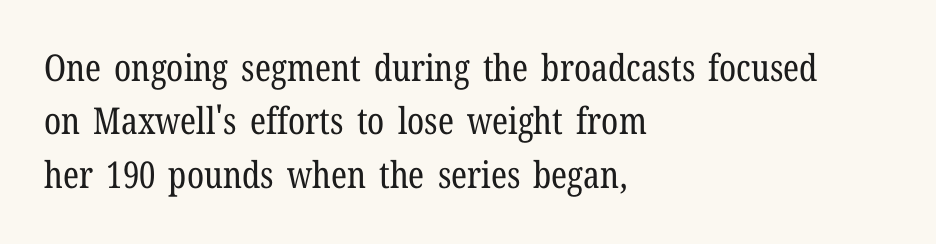
Q: Is the text bold? A: No.
Q: Is the text italic (slanted)? A: No, it is upright.
Q: Is the typeface a serif or a sans-serif typeface? A: Serif.
Q: Is the text underlined? A: No.
Q: How is the paragraph aligned? A: Left-aligned.
Q: Is the spacing between letters normal or unusually wide? A: Normal.
Q: Is the spacing between lines tight, normal or loose? A: Normal.
Q: Width (condensed, normal, or wide)? A: Condensed.
Q: Stroke contrast? A: Low.
Q: x-height? A: Medium.
Q: Monospaced? A: No.
